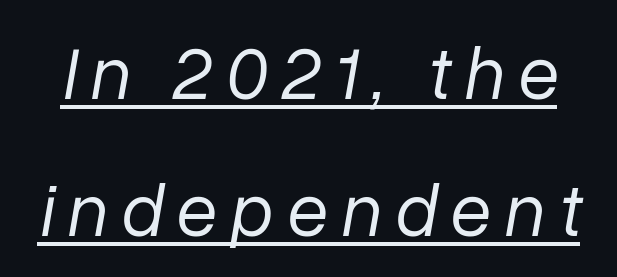
Q: Is the text bold? A: No.
Q: Is the text italic (slanted)? A: Yes, it leans right by about 10 degrees.
Q: Is the text underlined? A: Yes.
Q: Width (condensed, normal, or wide)? A: Normal.
Q: Stroke contrast? A: Low.
Q: x-height? A: Medium.
Q: Monospaced? A: No.
